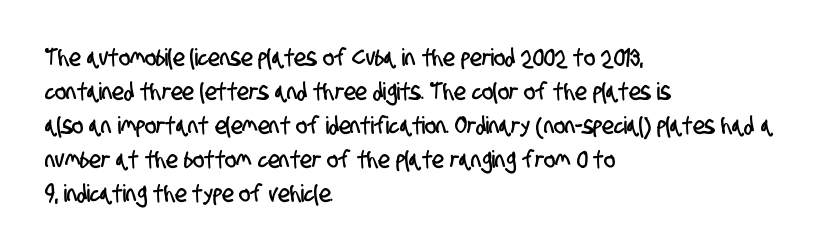
Q: Is the text underlined? A: No.
Q: How is the paragraph aligned? A: Left-aligned.
Q: Is the spacing between letters normal or unusually wide? A: Normal.
Q: Is the spacing between lines tight, normal or loose? A: Normal.
